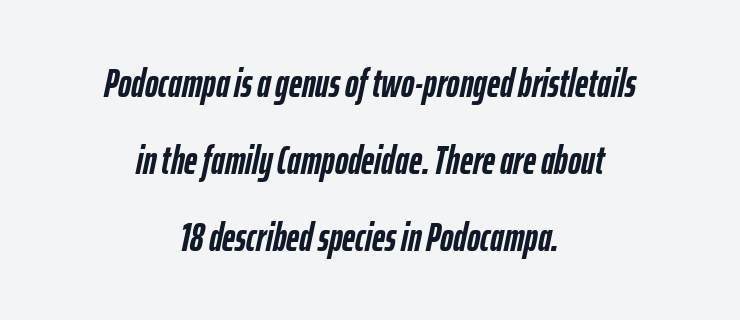
{"italic": "yes", "lean": "right", "slant_degrees": 12, "bold": "yes", "weight": "semibold", "width": "condensed", "stroke_contrast": "low", "x_height": "medium", "monospaced": "no", "underline": "no", "align": "center", "line_spacing": "loose", "line_spacing_ratio": 1.92, "letter_spacing": "normal", "letter_spacing_em": 0.0, "glyph_px": 40}
